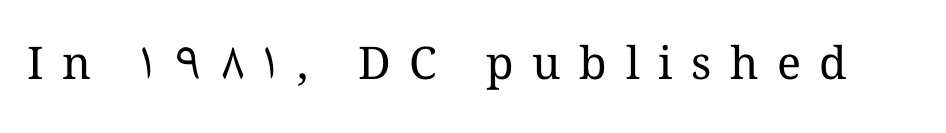
The image shows 45 px regular-weight type, upright; set unusually wide letter spacing (+0.41 em), not underlined; medium stroke contrast and a medium x-height.
